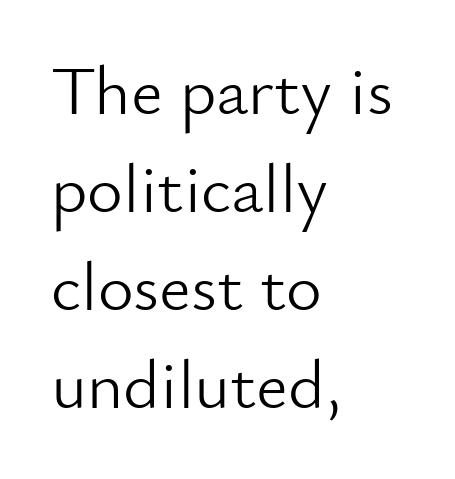
Looks like regular typesetting: each glyph gets only the width it needs. Caption: multi-line text, flush left, ragged right. In terms of letterform style, serifs are entirely absent. Style check: upright. Beneath every word, the page is bare. The space between consecutive lines is moderate.
